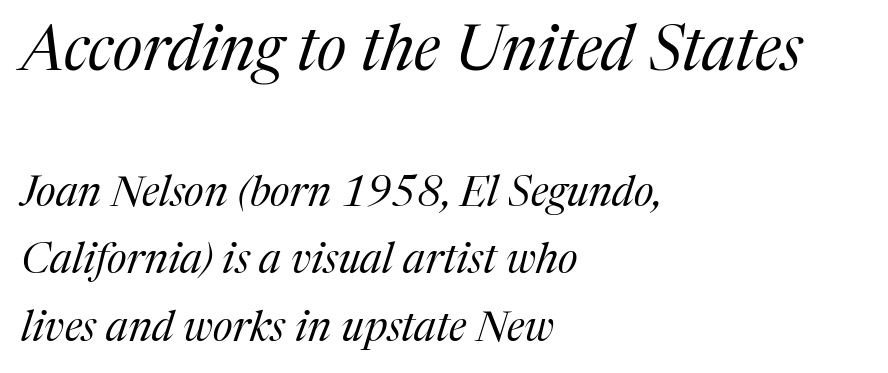
Q: Is the text bold? A: No.
Q: Is the text italic (slanted)? A: Yes, it leans right by about 17 degrees.
Q: Is the typeface a serif or a sans-serif typeface? A: Serif.
Q: Is the text underlined? A: No.
Q: How is the paragraph aligned? A: Left-aligned.
Q: Is the spacing between letters normal or unusually wide? A: Normal.
Q: Is the spacing between lines tight, normal or loose? A: Normal.
Q: Which block of text is set in a larger size, the first (top) or the second (bottom)? A: The first (top) one.
Q: Width (condensed, normal, or wide)? A: Normal.
Q: Stroke contrast? A: Medium.
Q: x-height? A: Medium.
Q: Monospaced? A: No.
